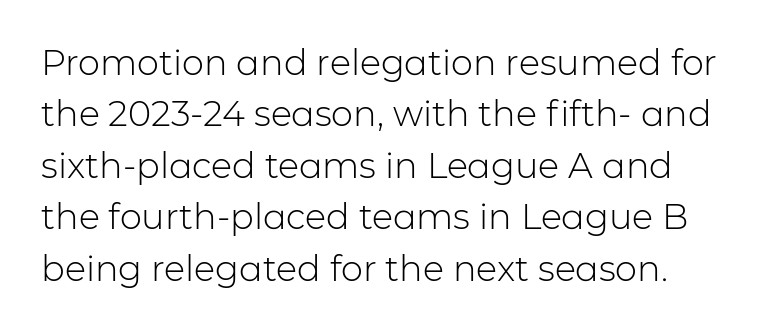
Q: Is the text bold? A: No.
Q: Is the text italic (slanted)? A: No, it is upright.
Q: Is the typeface a serif or a sans-serif typeface? A: Sans-serif.
Q: Is the text underlined? A: No.
Q: Is the spacing between letters normal or unusually wide? A: Normal.
Q: Is the spacing between lines tight, normal or loose? A: Normal.
Q: Width (condensed, normal, or wide)? A: Normal.
Q: Stroke contrast? A: Low.
Q: x-height? A: Medium.
Q: Monospaced? A: No.
